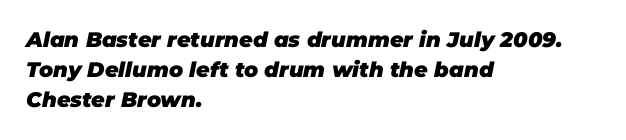
Reading down the block, your eye returns to a fixed left position each line. If you drew a line through each stem, it would be angled. Honestly, the letter spacing is just normal — you wouldn't notice it. What's the leading like? Ordinary, nothing unusual. The foot of each line stays bare and open.
